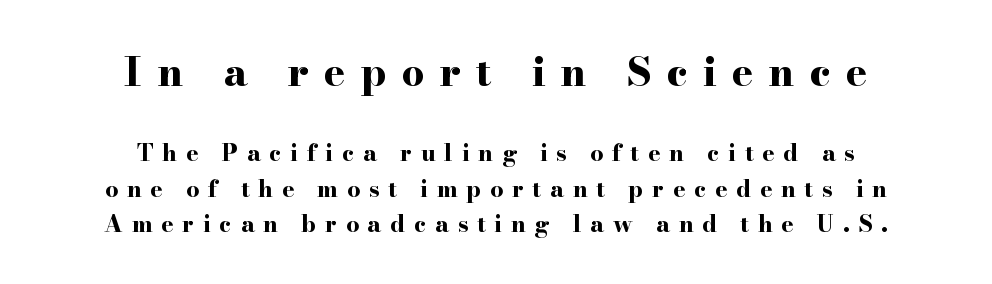
Does extra space separate the letters? Yes, quite a lot of it. The passage shown is typed in a proportional face where columns would drift. A typesetter would label this face a serif. The lettering holds an erect, upright posture throughout. Line spacing here is normal. Weight check: bold — yes, fully.
